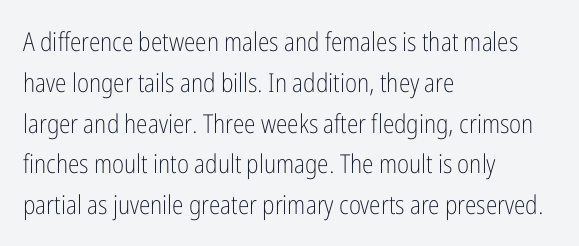
Q: Is the text bold? A: No.
Q: Is the text italic (slanted)? A: No, it is upright.
Q: Is the text underlined? A: No.
Q: How is the paragraph aligned? A: Left-aligned.
Q: Is the spacing between letters normal or unusually wide? A: Normal.
Q: Is the spacing between lines tight, normal or loose? A: Normal.
